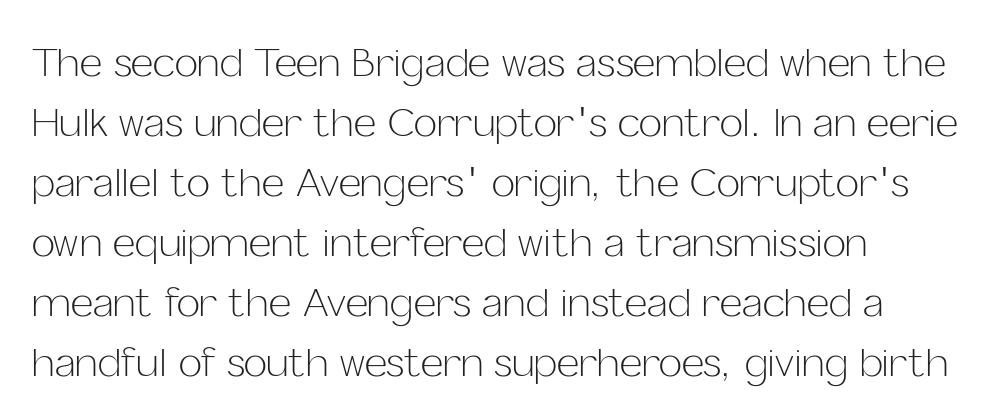
{"serif": "no", "italic": "no", "bold": "no", "weight": "light", "width": "normal", "stroke_contrast": "low", "x_height": "medium", "monospaced": "no", "underline": "no", "align": "left", "line_spacing": "normal", "line_spacing_ratio": 1.54, "letter_spacing": "normal", "letter_spacing_em": 0.0, "glyph_px": 39}
